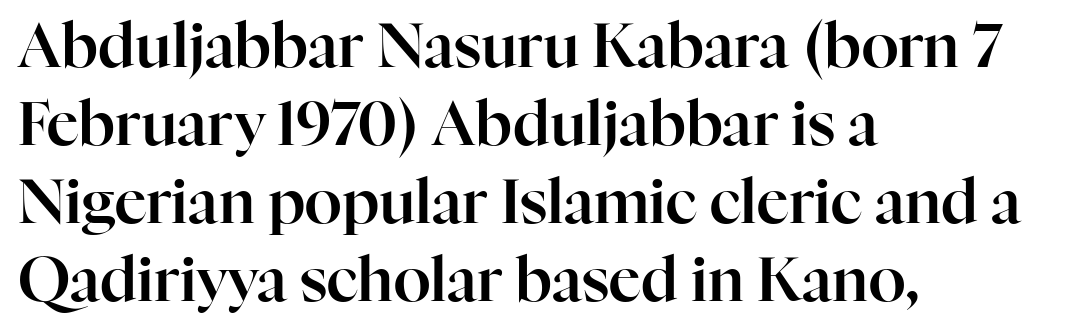
Q: Is the text italic (slanted)? A: No, it is upright.
Q: Is the typeface a serif or a sans-serif typeface? A: Serif.
Q: Is the text underlined? A: No.
Q: How is the paragraph aligned? A: Left-aligned.
Q: Is the spacing between letters normal or unusually wide? A: Normal.
Q: Is the spacing between lines tight, normal or loose? A: Normal.
Q: Width (condensed, normal, or wide)? A: Normal.
Q: Stroke contrast? A: High.
Q: x-height? A: Medium.
Q: Monospaced? A: No.
